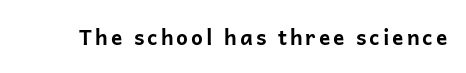
Pretty heavy lettering here — definitely bold. The passage shown is not underscored anywhere. Do the letters lean? They stand straight.
